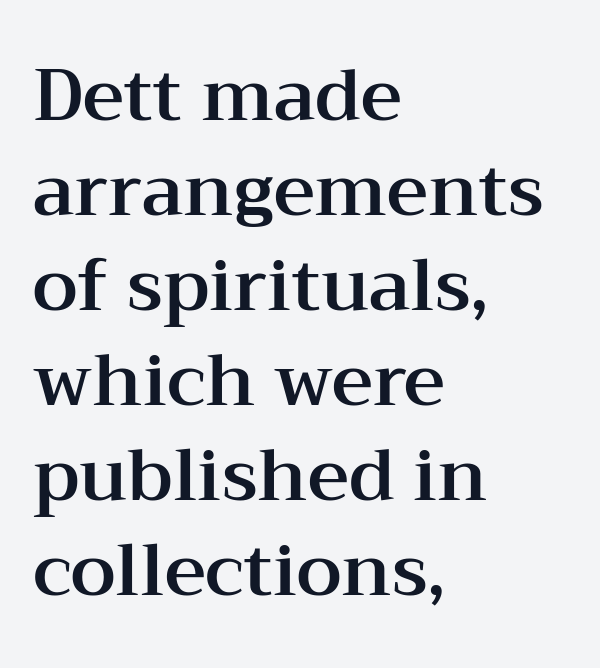
The image shows 72 px wide serif type, upright; set left-aligned, normal line spacing (1.32x), normal letter spacing, not underlined; medium stroke contrast and a medium x-height.
